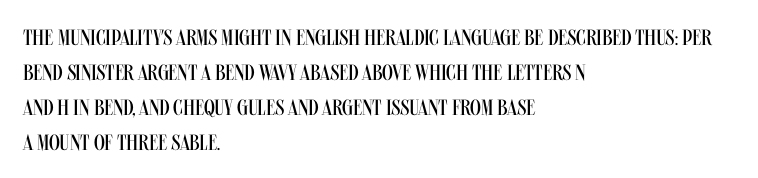
Every stem runs plumb, perpendicular to the baseline. Ink coverage per letter is moderate at most. Does extra space separate the letters? No, they use regular spacing. Line starts are locked; line ends wander. If you measured baseline to baseline, you'd find a middling distance.
